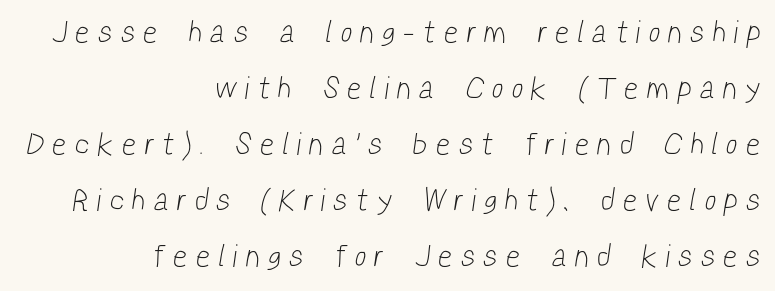
The image shows 31 px light, condensed sans-serif type; set right-aligned, line spacing 1.81x, unusually wide letter spacing (+0.34 em), not underlined; low stroke contrast and a medium x-height.
